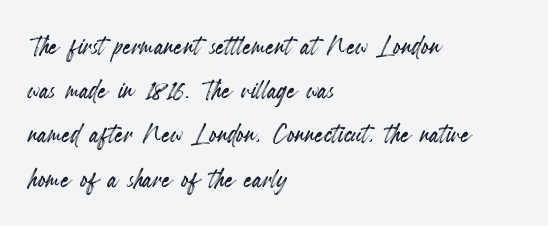
Q: Is the text italic (slanted)? A: Yes.
Q: Is the text underlined? A: No.
Q: How is the paragraph aligned? A: Left-aligned.
Q: Is the spacing between letters normal or unusually wide? A: Normal.
Q: Is the spacing between lines tight, normal or loose? A: Normal.
Q: Width (condensed, normal, or wide)? A: Condensed.
Q: x-height? A: Small.
Q: Monospaced? A: No.
